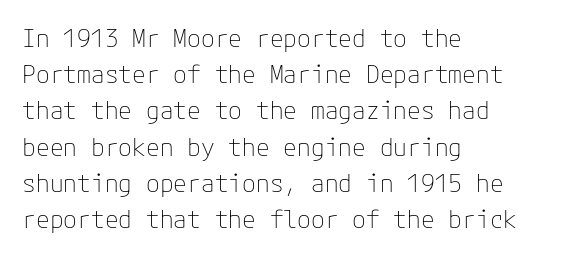
Q: Is the text bold? A: No.
Q: Is the text italic (slanted)? A: No, it is upright.
Q: Is the text underlined? A: No.
Q: How is the paragraph aligned? A: Left-aligned.
Q: Is the spacing between letters normal or unusually wide? A: Normal.
Q: Is the spacing between lines tight, normal or loose? A: Normal.
